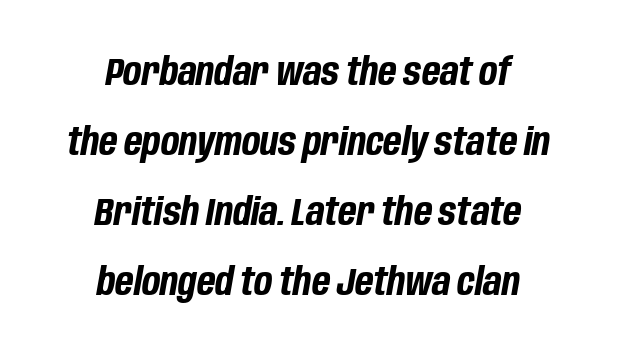
{"italic": "yes", "lean": "right", "slant_degrees": 10, "bold": "yes", "weight": "bold", "width": "condensed", "stroke_contrast": "low", "x_height": "large", "monospaced": "no", "underline": "no", "align": "center", "line_spacing_ratio": 1.84, "letter_spacing": "normal", "letter_spacing_em": 0.0, "glyph_px": 38}
